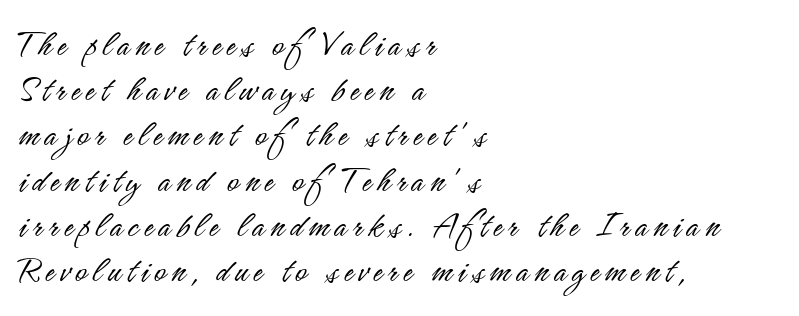
The image shows 39 px light, condensed sans-serif type; set left-aligned, line spacing 1.16x, not underlined; low stroke contrast and a small x-height.
